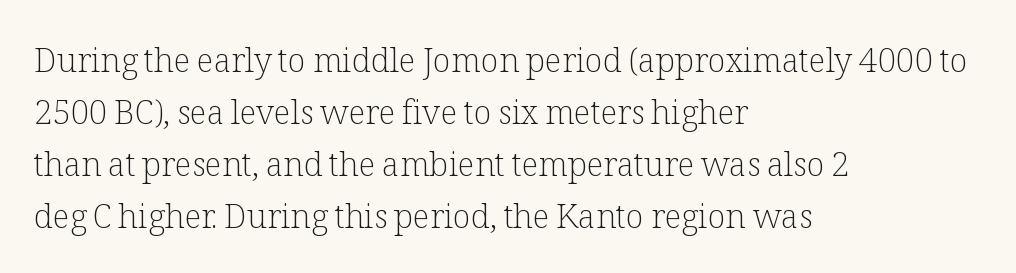
Q: Is the text bold? A: No.
Q: Is the text italic (slanted)? A: No, it is upright.
Q: Is the typeface a serif or a sans-serif typeface? A: Serif.
Q: Is the text underlined? A: No.
Q: How is the paragraph aligned? A: Left-aligned.
Q: Is the spacing between letters normal or unusually wide? A: Normal.
Q: Is the spacing between lines tight, normal or loose? A: Normal.
Q: Width (condensed, normal, or wide)? A: Normal.
Q: Stroke contrast? A: Low.
Q: x-height? A: Medium.
Q: Monospaced? A: No.
